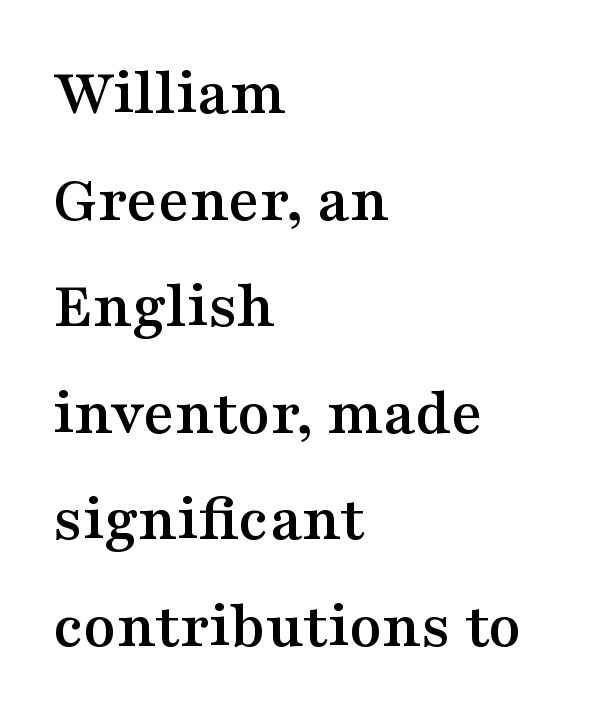
Q: Is the text italic (slanted)? A: No, it is upright.
Q: Is the typeface a serif or a sans-serif typeface? A: Serif.
Q: Is the text underlined? A: No.
Q: How is the paragraph aligned? A: Left-aligned.
Q: Is the spacing between letters normal or unusually wide? A: Normal.
Q: Is the spacing between lines tight, normal or loose? A: Normal.
Q: Width (condensed, normal, or wide)? A: Wide.
Q: Stroke contrast? A: Medium.
Q: x-height? A: Medium.
Q: Monospaced? A: No.
